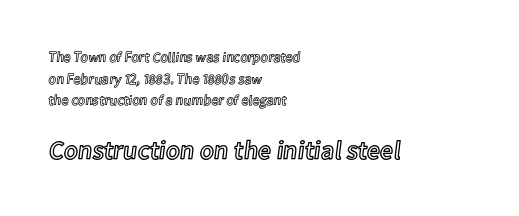
Check the space under the baseline: it is left empty. The tracking reads as untouched default to a designer's eye. Successive baselines arrive at the customary interval. This layout puts the modest block above and the oversized block below.
